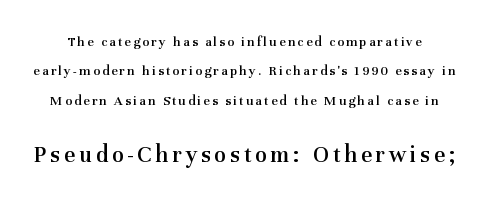
{"italic": "no", "bold": "semi", "underline": "no", "line_spacing": "loose", "line_spacing_ratio": 2.1, "larger_block": "second", "size_ratio": 1.71, "glyph_px": 24}
